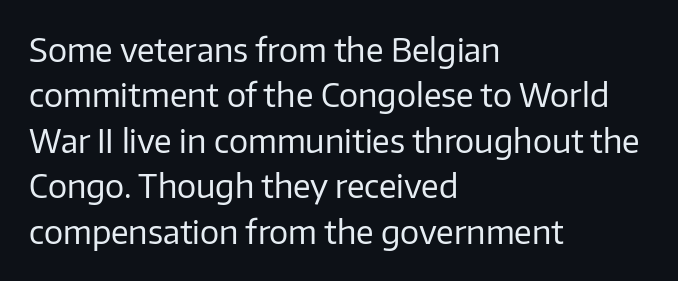
Q: Is the text bold? A: No.
Q: Is the text italic (slanted)? A: No, it is upright.
Q: Is the typeface a serif or a sans-serif typeface? A: Sans-serif.
Q: Is the text underlined? A: No.
Q: How is the paragraph aligned? A: Left-aligned.
Q: Is the spacing between letters normal or unusually wide? A: Normal.
Q: Is the spacing between lines tight, normal or loose? A: Normal.
Q: Width (condensed, normal, or wide)? A: Normal.
Q: Stroke contrast? A: Low.
Q: x-height? A: Medium.
Q: Monospaced? A: No.
